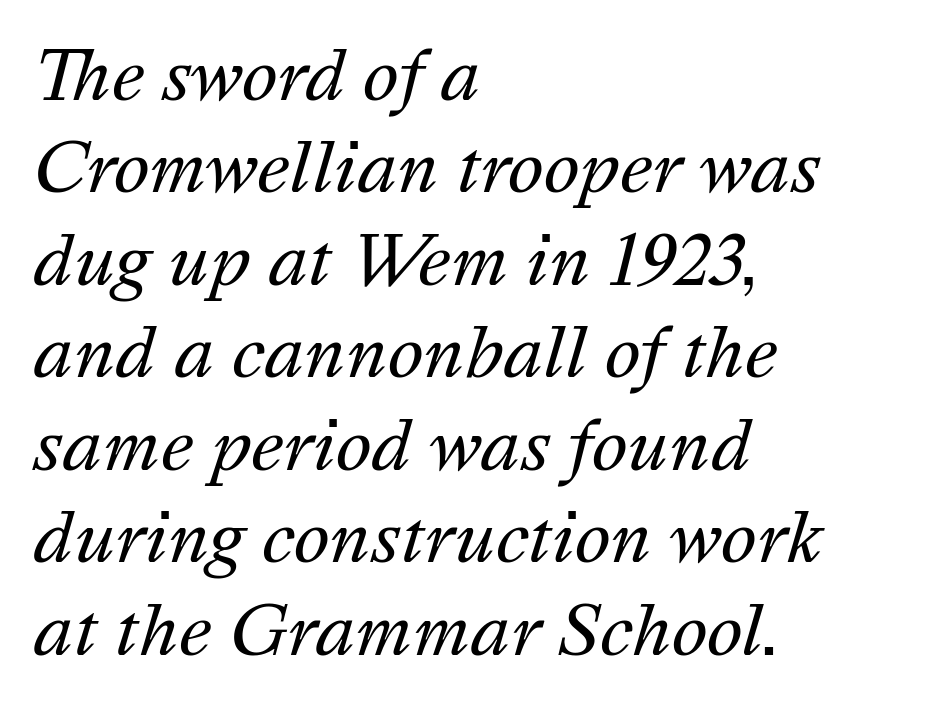
Compared with a centered layout, this one pins lines to the left instead. Normally led — the rows are evenly, conventionally spaced. Character widths vary here, with narrow letters taking less room than wide ones. Notice how the stems are inclined rather than vertical — that's the hallmark of italics.
